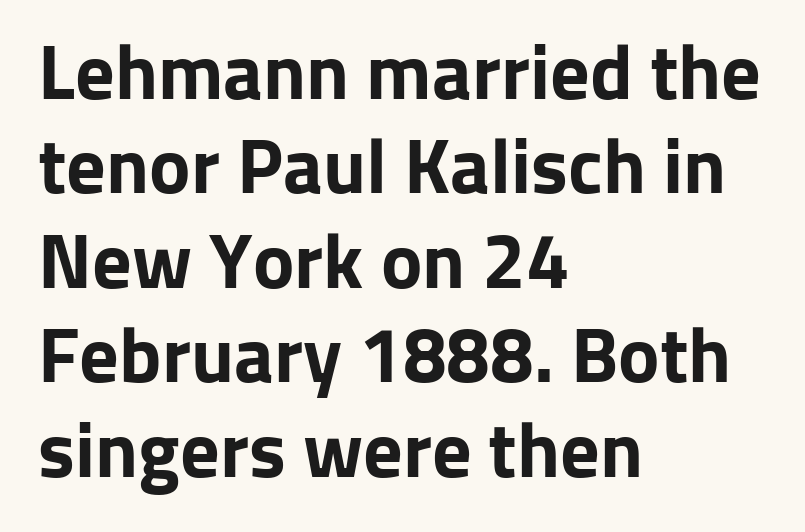
The image shows 78 px bold sans-serif type, upright; set left-aligned, line spacing 1.21x, normal letter spacing, not underlined; low stroke contrast and a medium x-height.
